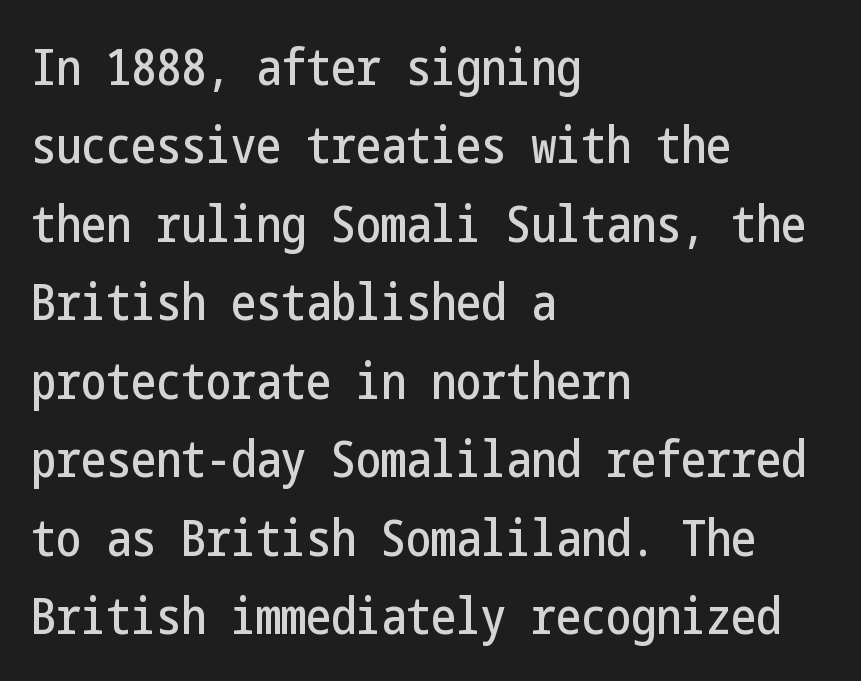
Honestly, the row spacing looks completely unremarkable. Letters rest on an invisible, unmarked baseline. A student would call this left alignment; a typographer would say flush left, rag right. Are there feet on the stems? There aren't — it's a sans.
